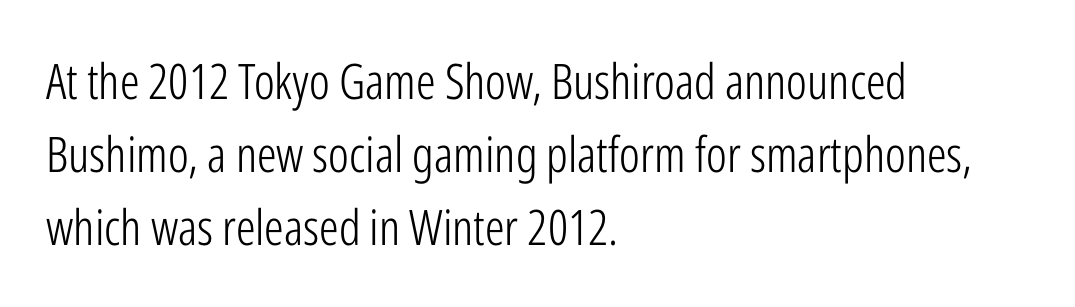
{"serif": "no", "italic": "no", "bold": "no", "weight": "light", "width": "condensed", "stroke_contrast": "low", "x_height": "medium", "monospaced": "no", "underline": "no", "align": "left", "line_spacing": "normal", "line_spacing_ratio": 1.49, "letter_spacing": "normal", "letter_spacing_em": 0.0, "glyph_px": 49}
